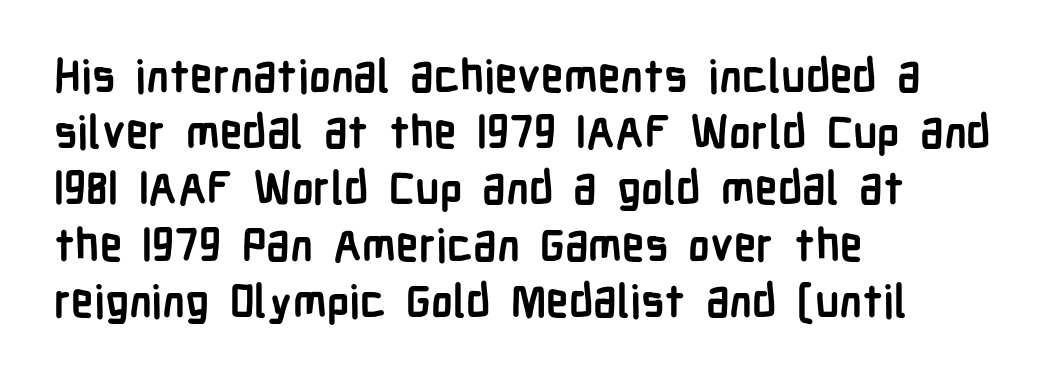
{"serif": "no", "italic": "no", "bold": "yes", "weight": "semibold", "width": "condensed", "stroke_contrast": "low", "x_height": "medium", "monospaced": "no", "underline": "no", "align": "left", "line_spacing": "normal", "line_spacing_ratio": 1.25, "letter_spacing": "normal", "letter_spacing_em": 0.0, "glyph_px": 45}
